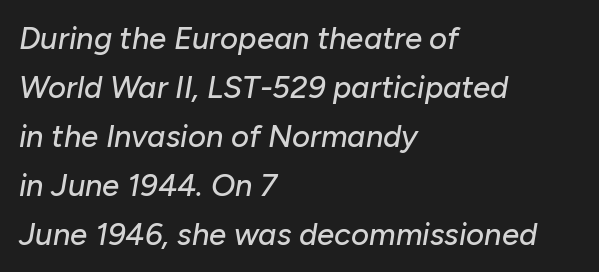
Q: Is the text italic (slanted)? A: Yes, it leans right by about 10 degrees.
Q: Is the text underlined? A: No.
Q: How is the paragraph aligned? A: Left-aligned.
Q: Is the spacing between letters normal or unusually wide? A: Normal.
Q: Is the spacing between lines tight, normal or loose? A: Normal.
Q: Width (condensed, normal, or wide)? A: Normal.
Q: Stroke contrast? A: Low.
Q: x-height? A: Medium.
Q: Monospaced? A: No.
